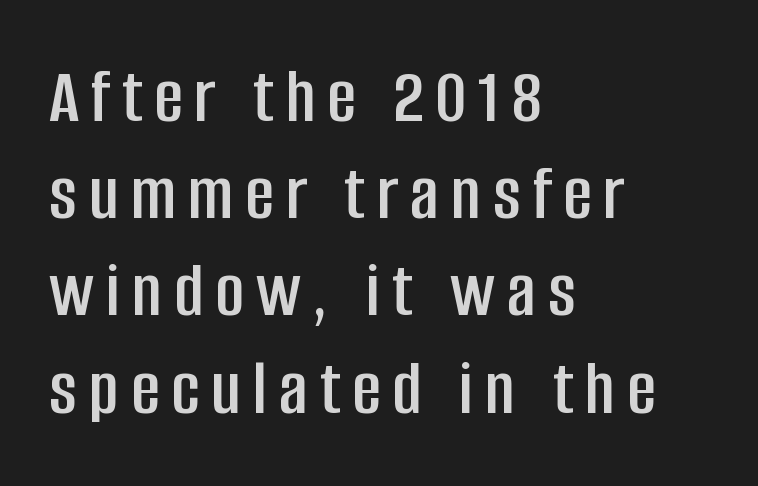
{"serif": "no", "italic": "no", "width": "condensed", "stroke_contrast": "low", "x_height": "large", "monospaced": "no", "underline": "no", "align": "left", "line_spacing_ratio": 1.23, "glyph_px": 79}
